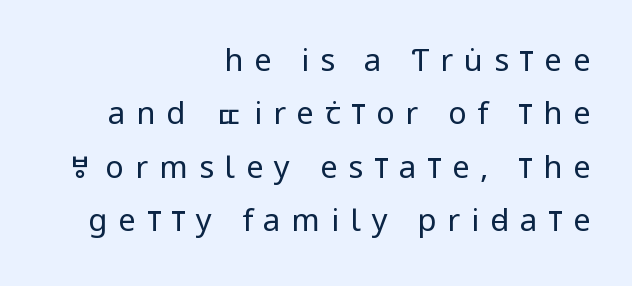
{"serif": "no", "italic": "no", "bold": "no", "weight": "regular", "width": "condensed", "stroke_contrast": "low", "x_height": "large", "monospaced": "no", "underline": "no", "align": "right", "line_spacing_ratio": 1.72, "letter_spacing": "wide", "letter_spacing_em": 0.35, "glyph_px": 31}
